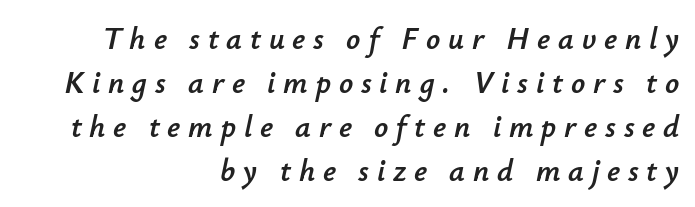
The image shows 31 px text type, italic (leaning right); set right-aligned, normal line spacing (1.42x), unusually wide letter spacing (+0.25 em), not underlined; low stroke contrast and a small x-height.
